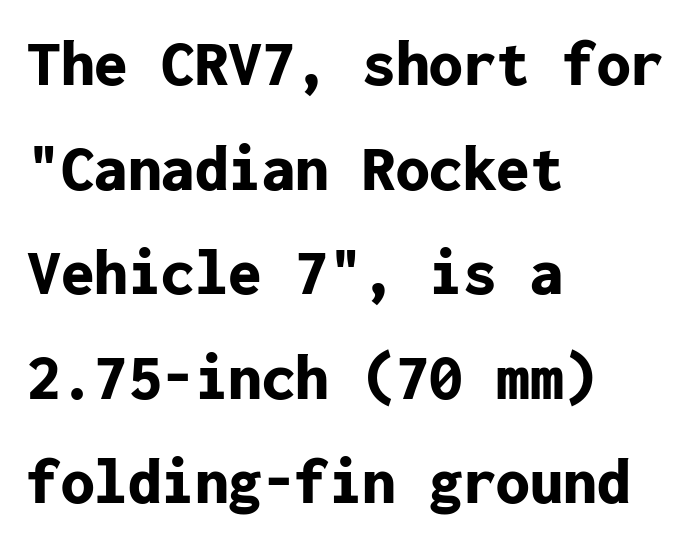
{"serif": "no", "italic": "no", "bold": "yes", "weight": "bold", "width": "normal", "stroke_contrast": "low", "x_height": "medium", "monospaced": "yes", "underline": "no", "align": "left", "line_spacing": "normal", "line_spacing_ratio": 1.56, "letter_spacing": "normal", "letter_spacing_em": 0.0, "glyph_px": 67}
